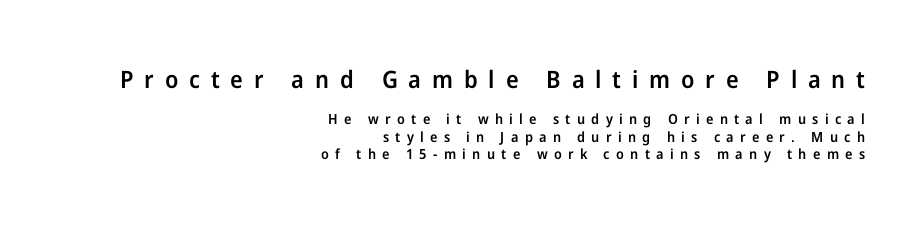
{"italic": "no", "bold": "semi", "underline": "no", "align": "right", "line_spacing": "normal", "line_spacing_ratio": 1.25, "letter_spacing": "wide", "letter_spacing_em": 0.45, "larger_block": "first", "size_ratio": 1.71, "glyph_px": 24}
